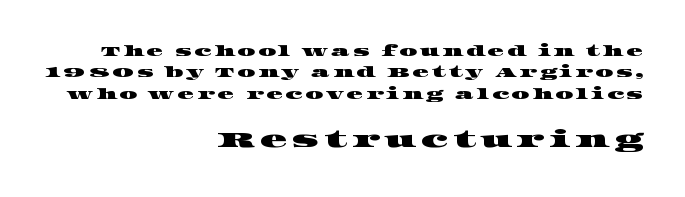
Q: Is the text underlined? A: No.
Q: How is the paragraph aligned? A: Right-aligned.
Q: Is the spacing between lines tight, normal or loose? A: Normal.
Q: Which block of text is set in a larger size, the first (top) or the second (bottom)? A: The second (bottom) one.
